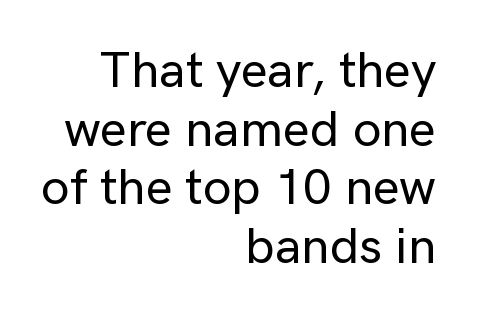
Q: Is the text italic (slanted)? A: No, it is upright.
Q: Is the typeface a serif or a sans-serif typeface? A: Sans-serif.
Q: Is the text underlined? A: No.
Q: How is the paragraph aligned? A: Right-aligned.
Q: Is the spacing between letters normal or unusually wide? A: Normal.
Q: Is the spacing between lines tight, normal or loose? A: Tight.
Q: Width (condensed, normal, or wide)? A: Normal.
Q: Stroke contrast? A: Low.
Q: x-height? A: Medium.
Q: Monospaced? A: No.
